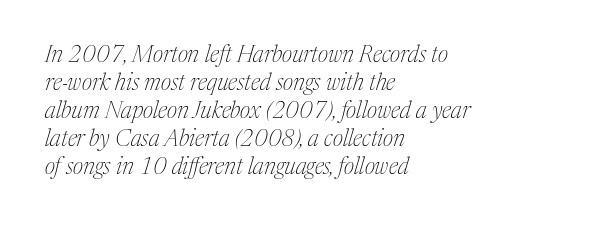
{"italic": "yes", "lean": "right", "slant_degrees": 17, "bold": "no", "underline": "no", "align": "left", "line_spacing_ratio": 1.22, "letter_spacing": "normal", "letter_spacing_em": 0.0, "glyph_px": 23}
